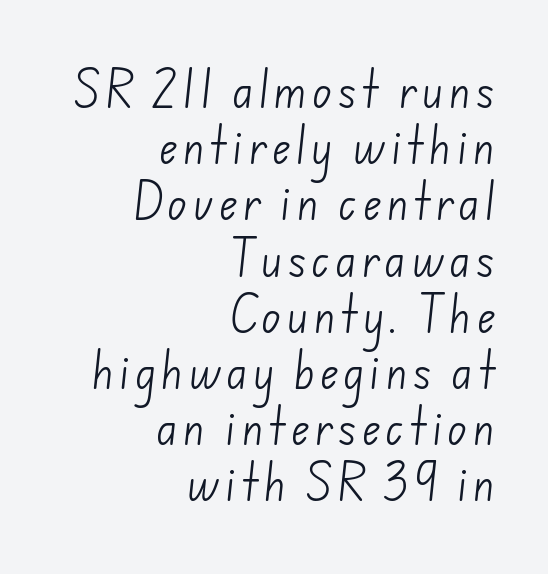
Do the characters align in a grid? No, the font is proportional. Check under the words: just untouched page. Summary of weight: not heavy and not bold. A typesetter would call this leading conventional body-copy spacing. Visually the block forms a straight wall on the right and a jagged coastline on the left. Serif or sans? Sans — the stroke terminals are bare.
